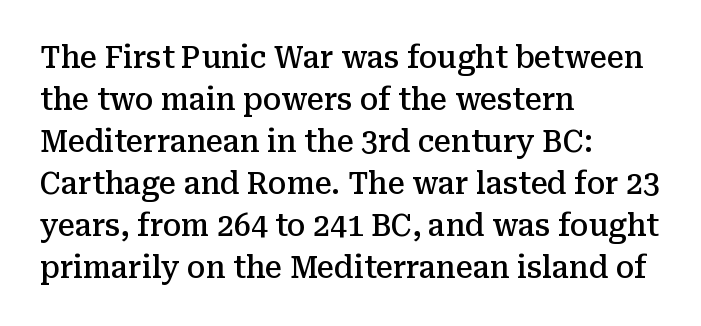
Q: Is the text bold? A: Semi-bold.
Q: Is the text italic (slanted)? A: No, it is upright.
Q: Is the typeface a serif or a sans-serif typeface? A: Serif.
Q: Is the text underlined? A: No.
Q: How is the paragraph aligned? A: Left-aligned.
Q: Is the spacing between letters normal or unusually wide? A: Normal.
Q: Is the spacing between lines tight, normal or loose? A: Normal.
Q: Width (condensed, normal, or wide)? A: Normal.
Q: Stroke contrast? A: Medium.
Q: x-height? A: Medium.
Q: Monospaced? A: No.
